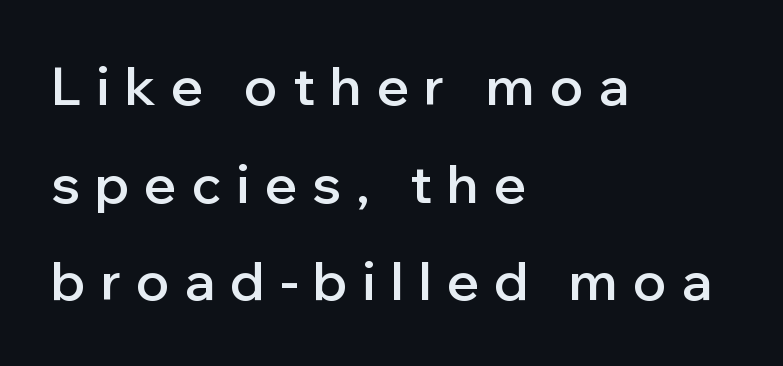
Q: Is the text bold? A: Semi-bold.
Q: Is the text italic (slanted)? A: No, it is upright.
Q: Is the typeface a serif or a sans-serif typeface? A: Sans-serif.
Q: Is the text underlined? A: No.
Q: How is the paragraph aligned? A: Left-aligned.
Q: Is the spacing between letters normal or unusually wide? A: Unusually wide.
Q: Width (condensed, normal, or wide)? A: Normal.
Q: Stroke contrast? A: Low.
Q: x-height? A: Medium.
Q: Monospaced? A: No.
